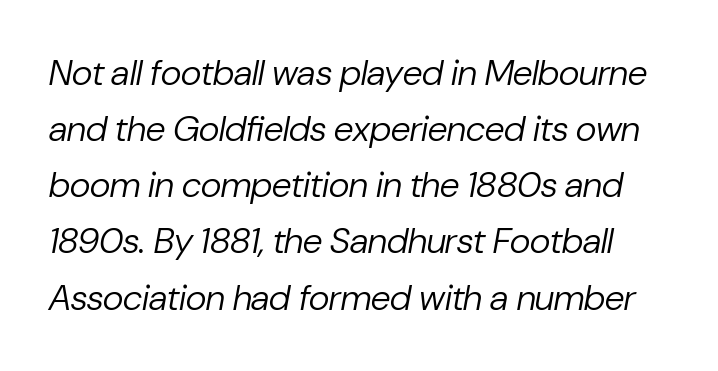
The image shows 36 px regular-weight type, italic (leaning right); set normal line spacing (1.56x), normal letter spacing, not underlined; low stroke contrast and a medium x-height.
